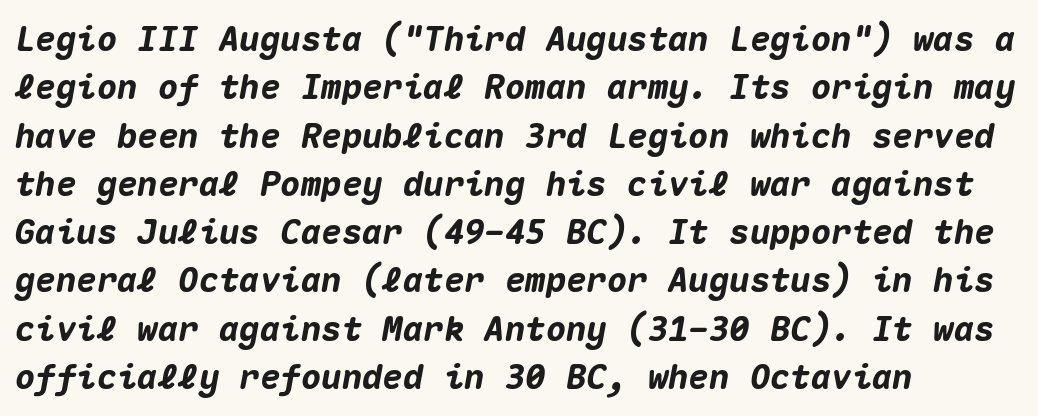
The image shows 34 px heavy type, italic (leaning right), monospaced; set left-aligned, normal line spacing (1.42x), normal letter spacing, not underlined; medium stroke contrast and a medium x-height.
